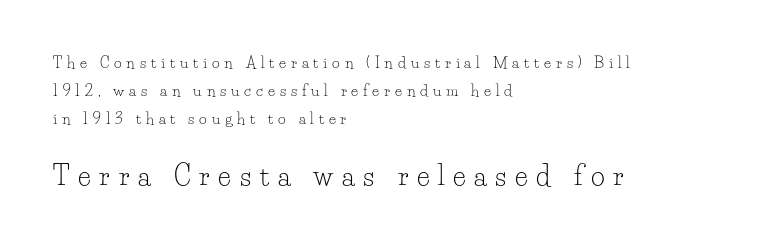
{"italic": "no", "bold": "no", "underline": "no", "align": "left", "line_spacing_ratio": 1.86, "letter_spacing": "wide", "letter_spacing_em": 0.32, "larger_block": "second", "size_ratio": 1.8, "glyph_px": 27}
